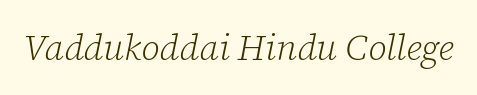
Italic? Definitely — the glyphs are oblique. The baseline area is clear. No letter is thick-stroked: the sample isn't bold. Each letter's strokes conclude with small projecting serifs. These lines are rendered in a variable-pitch font.
